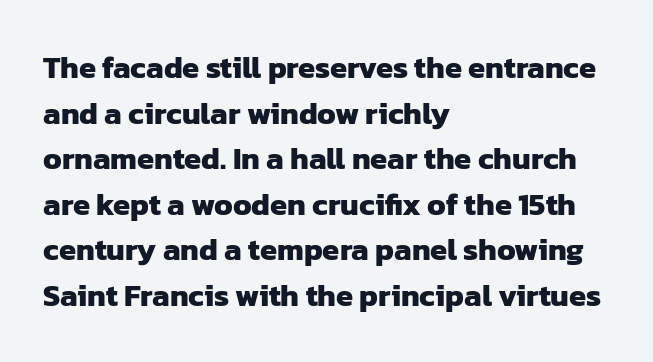
No extra tracking has been applied to these lines. Typeset ragged right — the left edge is the straight one. Reading down the column, the eye jumps a familiar distance to each next line. The face used here is proportionally spaced, like ordinary book or web type. To sum up the face: it is a sans, with no serifs. A full-strength bold gives these letters their thick strokes.
